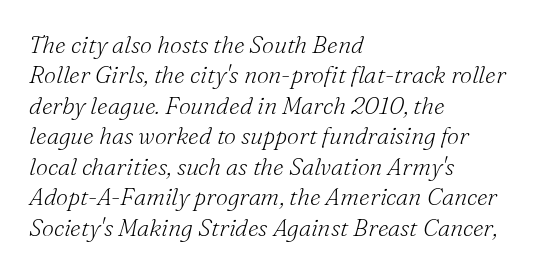
{"italic": "yes", "lean": "right", "slant_degrees": 16, "bold": "no", "underline": "no", "align": "left", "line_spacing": "normal", "line_spacing_ratio": 1.27, "letter_spacing": "normal", "letter_spacing_em": 0.0, "glyph_px": 24}
